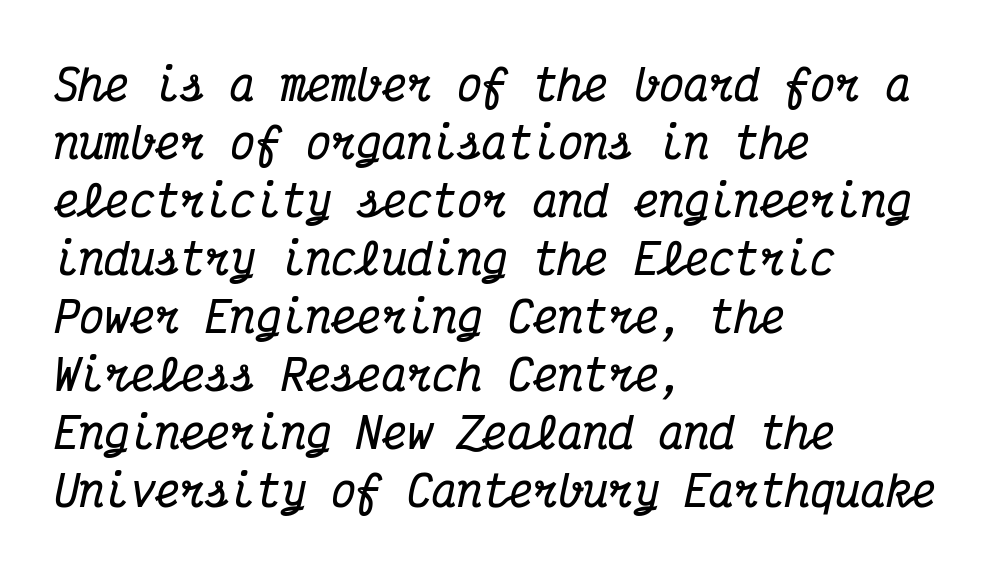
Q: Is the text bold? A: Yes.
Q: Is the text italic (slanted)? A: Yes, it leans right by about 12 degrees.
Q: Is the typeface a serif or a sans-serif typeface? A: Serif.
Q: Is the text underlined? A: No.
Q: How is the paragraph aligned? A: Left-aligned.
Q: Is the spacing between letters normal or unusually wide? A: Normal.
Q: Is the spacing between lines tight, normal or loose? A: Normal.
Q: Width (condensed, normal, or wide)? A: Condensed.
Q: Stroke contrast? A: Medium.
Q: x-height? A: Medium.
Q: Monospaced? A: Yes.
